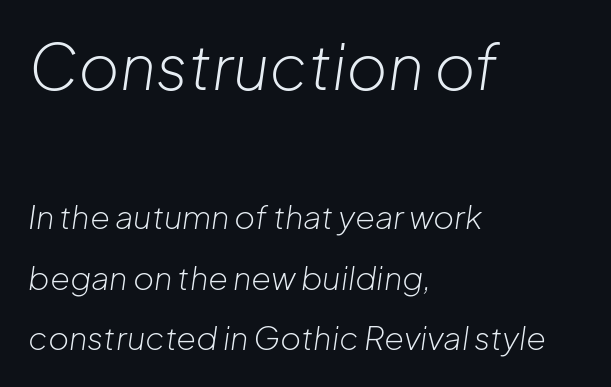
A student would call this left alignment; a typographer would say flush left, rag right. Rule under the text: the space is simply empty. Spacing verdict: proportional, widths tailored to each character. No chunkiness to these letters — they're not bold. Inter-character spacing is left at the font's built-in metrics.
